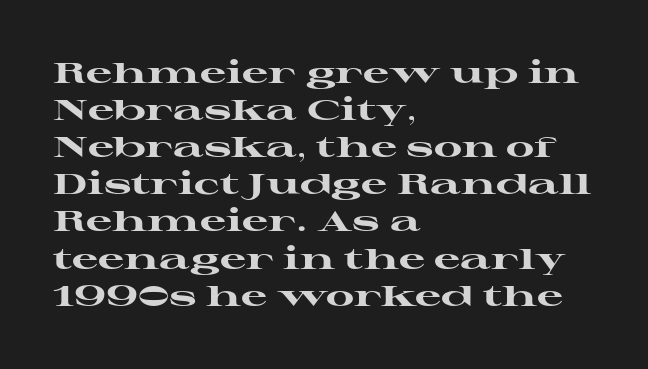
Q: Is the text bold? A: Yes.
Q: Is the text italic (slanted)? A: No, it is upright.
Q: Is the typeface a serif or a sans-serif typeface? A: Serif.
Q: Is the text underlined? A: No.
Q: How is the paragraph aligned? A: Left-aligned.
Q: Is the spacing between letters normal or unusually wide? A: Normal.
Q: Is the spacing between lines tight, normal or loose? A: Normal.
Q: Width (condensed, normal, or wide)? A: Wide.
Q: Stroke contrast? A: High.
Q: x-height? A: Medium.
Q: Monospaced? A: No.
